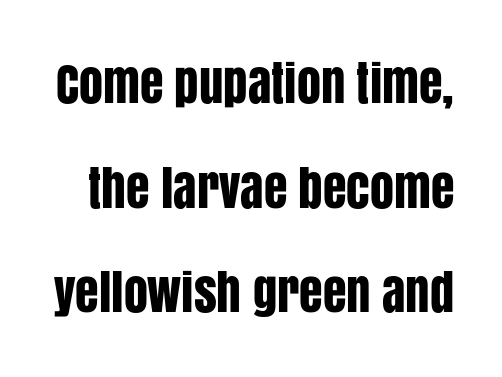
Glance below the letters and you will spot only blank space. Each new line begins a long way beneath the previous one. Each word holds together tightly as a unit, with standard inter-letter gaps. Is this a fixed-width face? No — the glyphs have proportional, varying widths.
